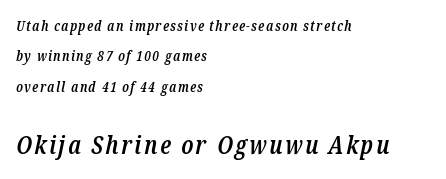
The image shows 25 px text type, italic (leaning right); set left-aligned, loose line spacing (2.17x), not underlined; the second (bottom) block is 1.79x larger.
